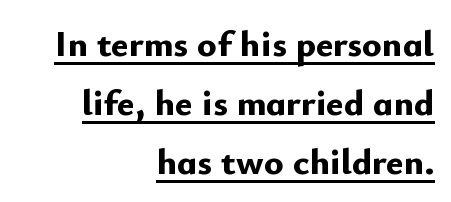
The image shows 37 px bold sans-serif type, upright; set right-aligned, normal line spacing (1.59x), normal letter spacing, underlined; low stroke contrast and a small x-height.
